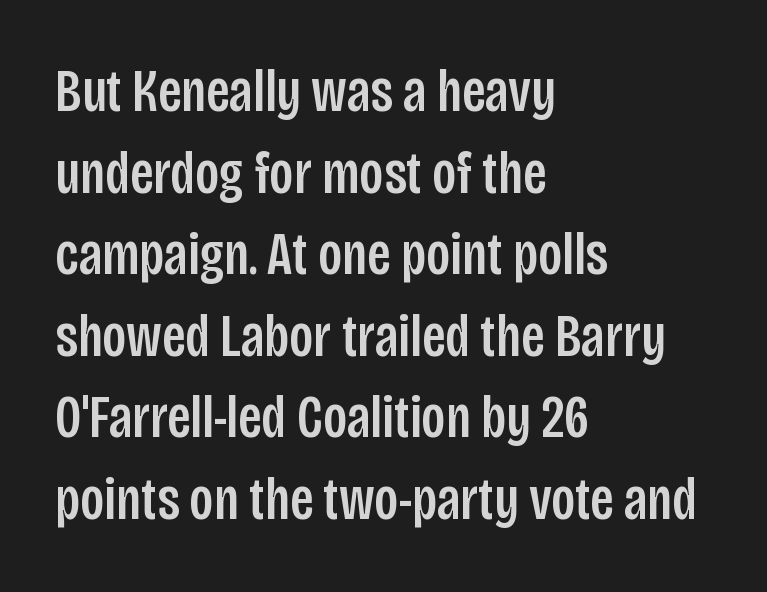
The image shows 60 px condensed sans-serif type, upright; set left-aligned, normal line spacing (1.36x), normal letter spacing, not underlined; low stroke contrast and a large x-height.
